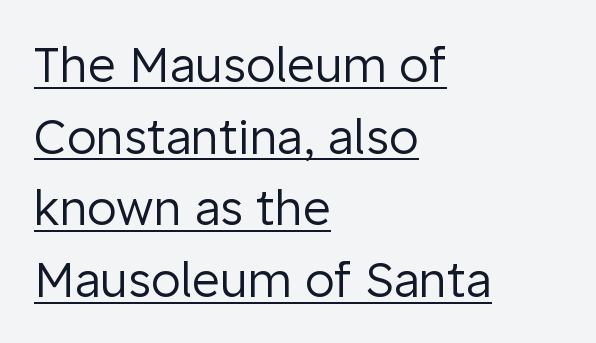
The image shows 48 px regular-weight sans-serif type, upright; set left-aligned, normal line spacing (1.49x), normal letter spacing, underlined; low stroke contrast and a medium x-height.
